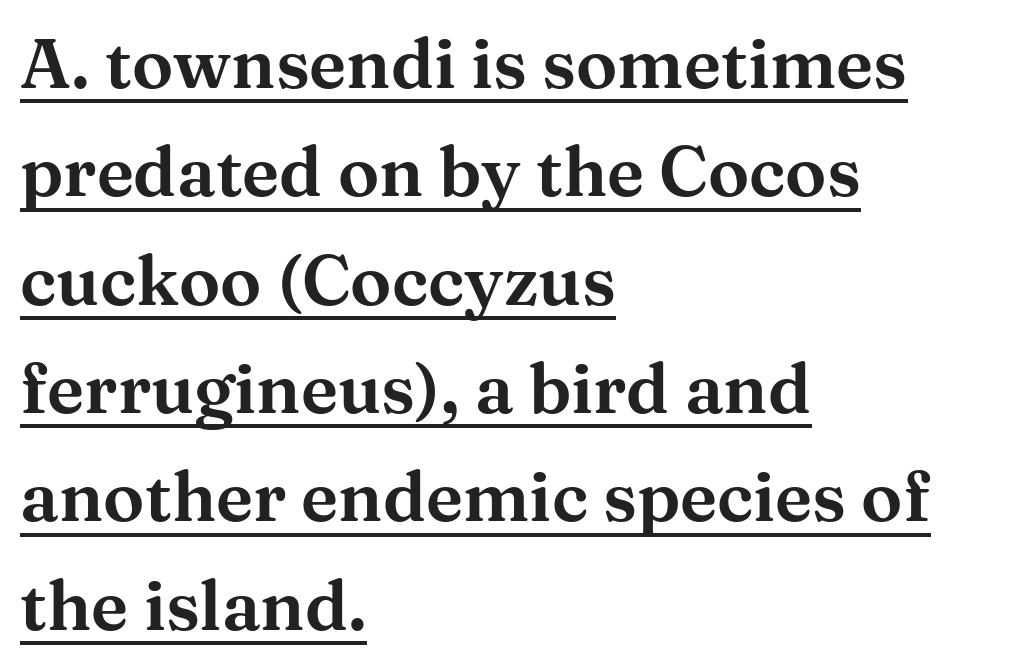
The image shows 69 px wide serif type, upright; set left-aligned, normal line spacing (1.57x), normal letter spacing, underlined; medium stroke contrast and a medium x-height.
